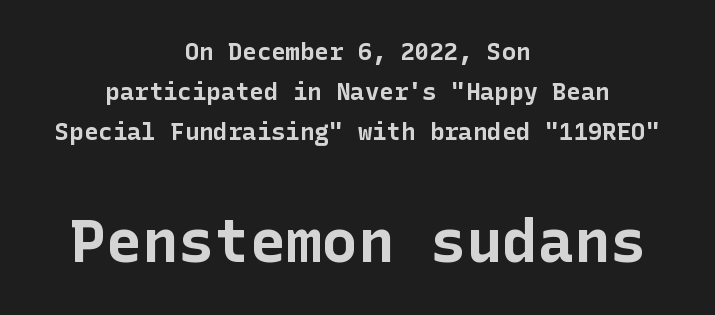
The image shows 60 px bold sans-serif type, upright; set centered, normal line spacing (1.67x), normal letter spacing, not underlined; the second (bottom) block is 2.5x larger; low stroke contrast and a medium x-height.
